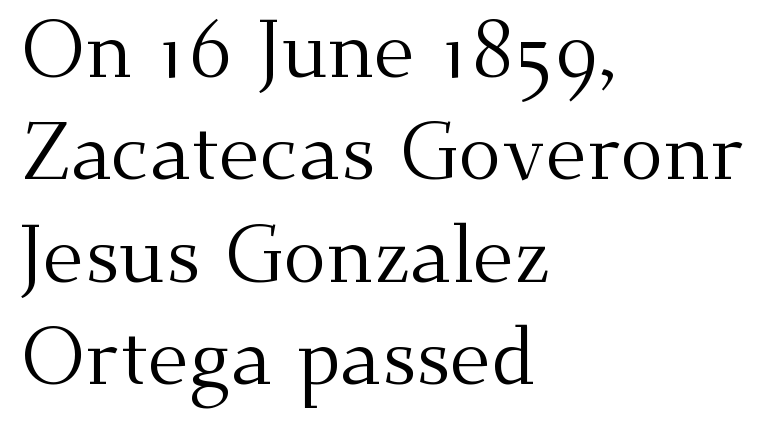
A normal amount of white space separates one row of letters from the next. The letterforms sit at book weight or below. This sample is left-justified, so line endings fall wherever the words run out. Think of a printed novel: that variable character pitch is what you see here.
